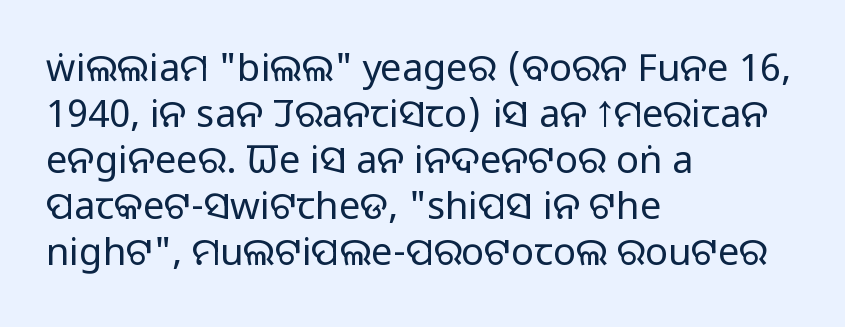
Q: Is the text bold? A: No.
Q: Is the text italic (slanted)? A: No, it is upright.
Q: Is the typeface a serif or a sans-serif typeface? A: Sans-serif.
Q: Is the text underlined? A: No.
Q: How is the paragraph aligned? A: Left-aligned.
Q: Is the spacing between letters normal or unusually wide? A: Normal.
Q: Width (condensed, normal, or wide)? A: Normal.
Q: Stroke contrast? A: Low.
Q: x-height? A: Large.
Q: Monospaced? A: No.
